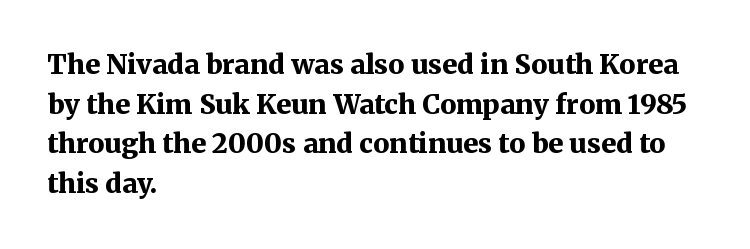
{"italic": "no", "bold": "yes", "underline": "no", "align": "left", "line_spacing": "normal", "line_spacing_ratio": 1.47, "letter_spacing": "normal", "letter_spacing_em": 0.0, "glyph_px": 27}
